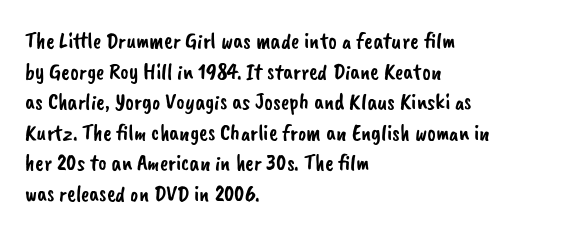
Just letters on the line, the space beneath them empty. Horizontal bands of white between lines are of average thickness. The paragraph shown leans on its left margin. The gaps between neighbouring characters are ordinary and unremarkable.
